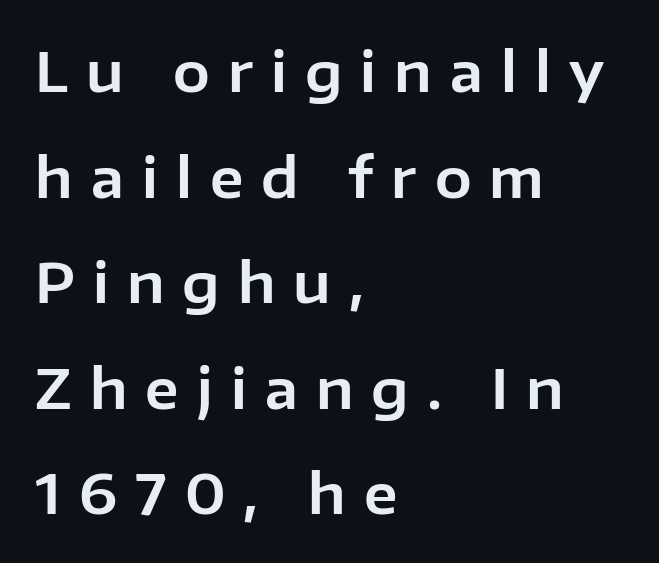
This rendering widens character spacing well past its baseline value. The designer went with a sans here, leaving each stem footless. A classic flush-left, rag-right setting is used for this passage. Only glyphs here, with clear space below each row. This block would shrink considerably if given ordinary leading; it's expanded now. This is roman type, the default non-slanted kind.
